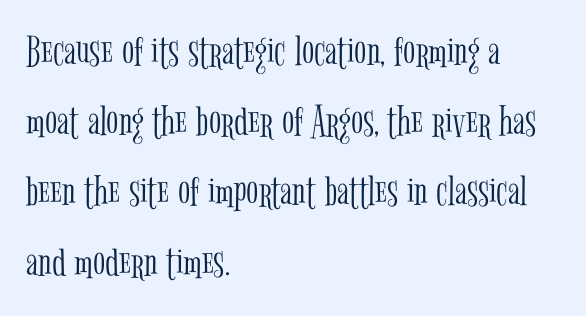
Q: Is the text bold? A: No.
Q: Is the text italic (slanted)? A: No, it is upright.
Q: Is the typeface a serif or a sans-serif typeface? A: Serif.
Q: Is the text underlined? A: No.
Q: How is the paragraph aligned? A: Left-aligned.
Q: Is the spacing between letters normal or unusually wide? A: Normal.
Q: Is the spacing between lines tight, normal or loose? A: Normal.
Q: Width (condensed, normal, or wide)? A: Condensed.
Q: Stroke contrast? A: Low.
Q: x-height? A: Medium.
Q: Monospaced? A: No.
